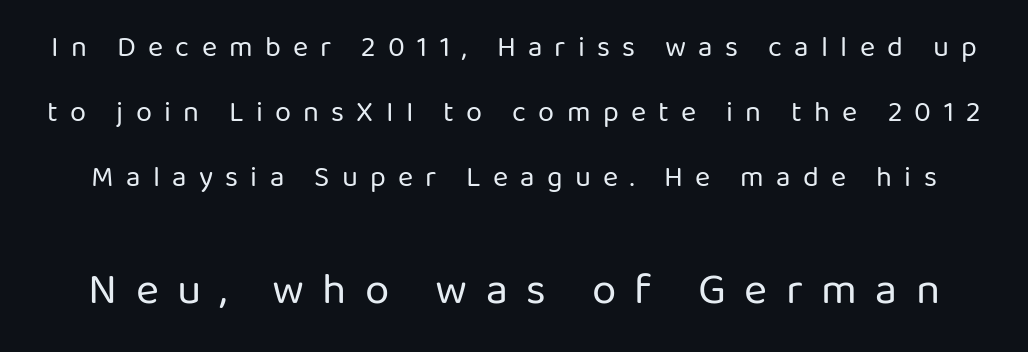
The image shows 44 px regular-weight sans-serif type, upright; set loose line spacing (2.25x), unusually wide letter spacing (+0.42 em), not underlined; the second (bottom) block is 1.52x larger; low stroke contrast and a medium x-height.
